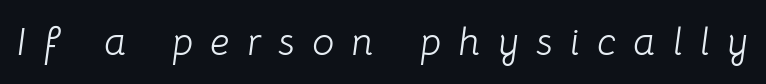
Q: Is the text bold? A: No.
Q: Is the text italic (slanted)? A: Yes, it leans right by about 8 degrees.
Q: Is the text underlined? A: No.
Q: Is the spacing between letters normal or unusually wide? A: Unusually wide.
Q: Width (condensed, normal, or wide)? A: Normal.
Q: Stroke contrast? A: Low.
Q: x-height? A: Medium.
Q: Monospaced? A: No.
